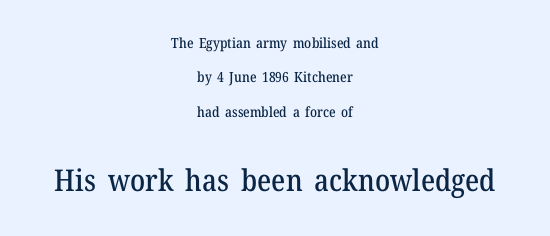
Q: Is the text italic (slanted)? A: No, it is upright.
Q: Is the typeface a serif or a sans-serif typeface? A: Serif.
Q: Is the text underlined? A: No.
Q: How is the paragraph aligned? A: Centered.
Q: Is the spacing between letters normal or unusually wide? A: Normal.
Q: Is the spacing between lines tight, normal or loose? A: Loose.
Q: Which block of text is set in a larger size, the first (top) or the second (bottom)? A: The second (bottom) one.
Q: Width (condensed, normal, or wide)? A: Normal.
Q: Stroke contrast? A: Medium.
Q: x-height? A: Medium.
Q: Monospaced? A: No.
